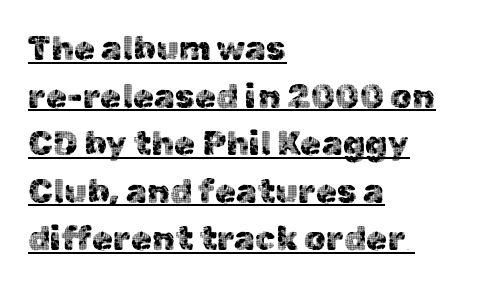
Q: Is the text italic (slanted)? A: No, it is upright.
Q: Is the typeface a serif or a sans-serif typeface? A: Sans-serif.
Q: Is the text underlined? A: Yes.
Q: How is the paragraph aligned? A: Left-aligned.
Q: Is the spacing between letters normal or unusually wide? A: Normal.
Q: Is the spacing between lines tight, normal or loose? A: Normal.
Q: Width (condensed, normal, or wide)? A: Normal.
Q: x-height? A: Medium.
Q: Monospaced? A: No.
